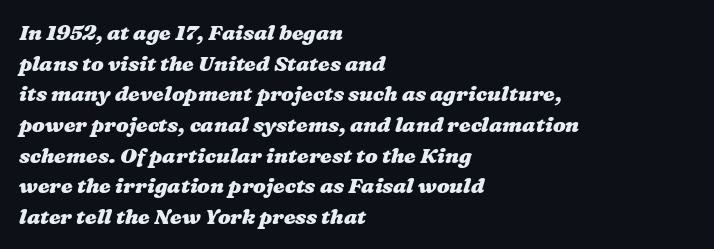
Students, this is bold: see how much ink each stroke carries. The rendering uses a moderate line-height, typical for paragraphs. The baseline area is clear. Short and long lines alike share a common starting point at left.
